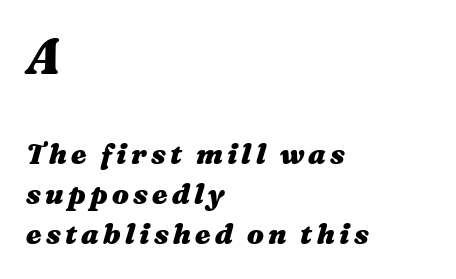
Q: Is the text bold? A: Yes.
Q: Is the text italic (slanted)? A: Yes, it leans right by about 16 degrees.
Q: Is the text underlined? A: No.
Q: How is the paragraph aligned? A: Left-aligned.
Q: Is the spacing between lines tight, normal or loose? A: Normal.
Q: Which block of text is set in a larger size, the first (top) or the second (bottom)? A: The first (top) one.
Q: Width (condensed, normal, or wide)? A: Wide.
Q: Stroke contrast? A: Medium.
Q: x-height? A: Medium.
Q: Monospaced? A: No.
